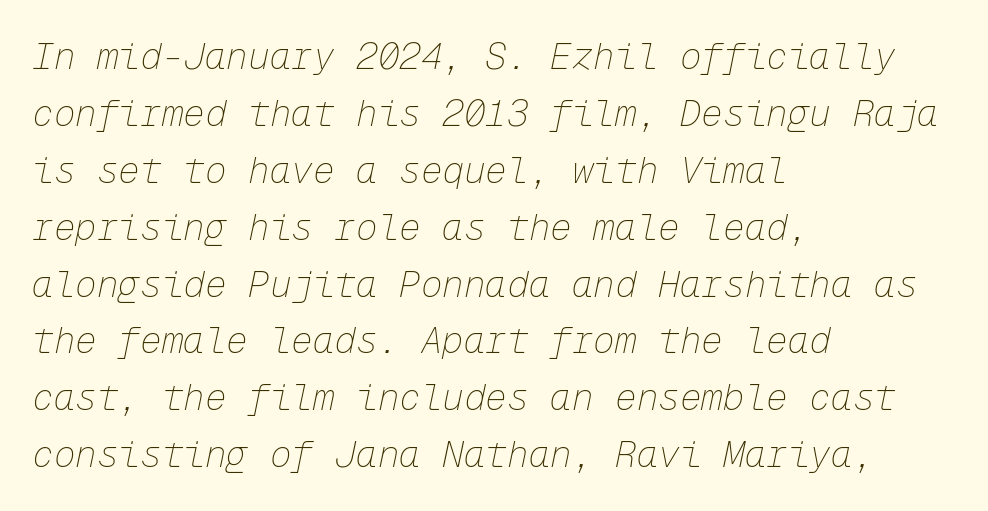
The weight tops out at a normal text grade. These lines keep a tight, regular rhythm from letter to letter. Does the copy run flush right? No — it runs flush left. It's the slanting kind of type. The face used here is monospaced, like something from a code editor. Descenders are the only things crossing below the line.
